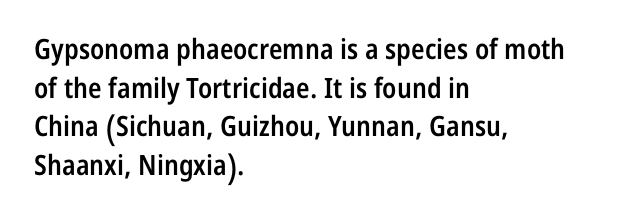
Q: Is the text bold? A: Semi-bold.
Q: Is the text italic (slanted)? A: No, it is upright.
Q: Is the typeface a serif or a sans-serif typeface? A: Sans-serif.
Q: Is the text underlined? A: No.
Q: How is the paragraph aligned? A: Left-aligned.
Q: Is the spacing between letters normal or unusually wide? A: Normal.
Q: Is the spacing between lines tight, normal or loose? A: Normal.
Q: Width (condensed, normal, or wide)? A: Condensed.
Q: Stroke contrast? A: Low.
Q: x-height? A: Medium.
Q: Monospaced? A: No.
